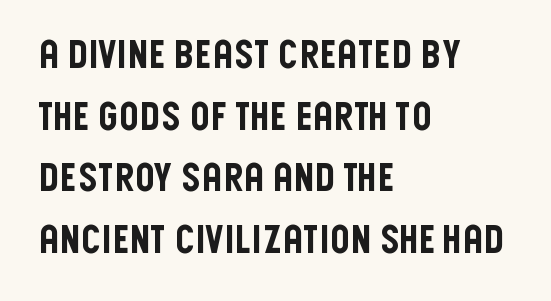
Q: Is the text italic (slanted)? A: No, it is upright.
Q: Is the typeface a serif or a sans-serif typeface? A: Sans-serif.
Q: Is the text underlined? A: No.
Q: How is the paragraph aligned? A: Left-aligned.
Q: Is the spacing between letters normal or unusually wide? A: Normal.
Q: Is the spacing between lines tight, normal or loose? A: Normal.
Q: Width (condensed, normal, or wide)? A: Condensed.
Q: Stroke contrast? A: Low.
Q: x-height? A: Large.
Q: Monospaced? A: No.
